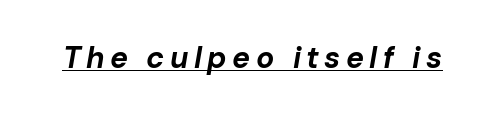
The sample's only ornament is a line tracing under the words. The passage shown is emphatically bold. The passage shown is typed in a proportional face where columns would drift. It's the slanting kind of type.
